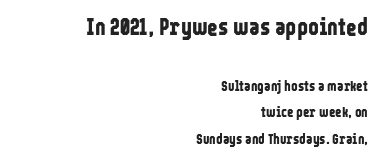
The typesetter chose a ragged-left arrangement here. The font's upright variant was chosen for this text. Vertical spacing — loose. Descenders hang freely into open space.
